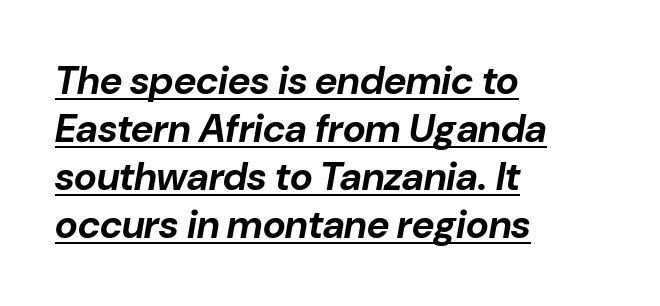
Q: Is the text bold? A: Yes.
Q: Is the text italic (slanted)? A: Yes, it leans right by about 10 degrees.
Q: Is the text underlined? A: Yes.
Q: How is the paragraph aligned? A: Left-aligned.
Q: Is the spacing between letters normal or unusually wide? A: Normal.
Q: Width (condensed, normal, or wide)? A: Normal.
Q: Stroke contrast? A: Low.
Q: x-height? A: Medium.
Q: Monospaced? A: No.
